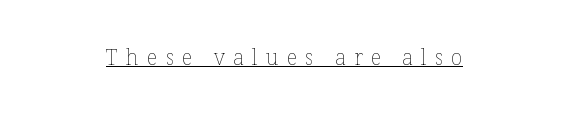
A baseline rule has been typeset under these characters. This is the regular roman posture of the typeface. Substantial extra tracking has been applied to these lines. Does the copy run flush right? No — it is centered line by line. No chunkiness to these letters — they're not bold.
